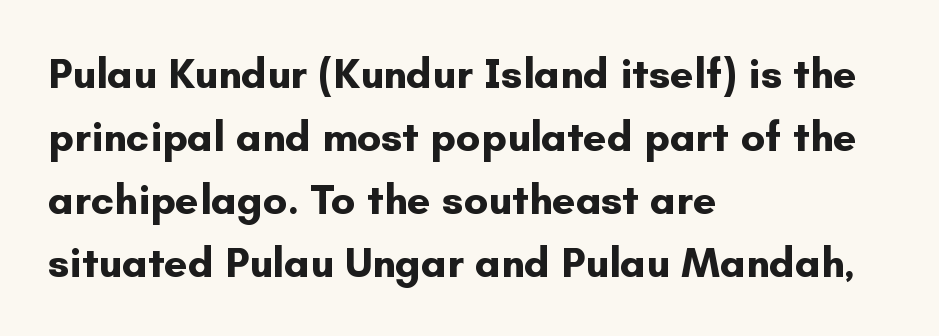
Students, this is bold: see how much ink each stroke carries. Anything drawn beneath the words? Only blank space. Grotesque or geometric, the face here clearly has no serifs. The lettering stays uniformly vertical, giving the passage a roman look. The passage is arranged the way most books set body copy — flush left.
